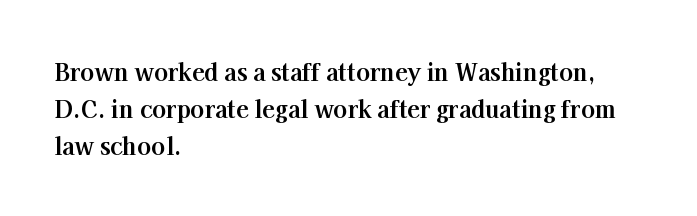
The passage shown stacks its lines at a standard gap. The rag falls on the right side of this text block. Nope, not italic — everything's standing straight. Rule under the text: the space is simply empty. The face used here is rendered with its standard letterfit.
